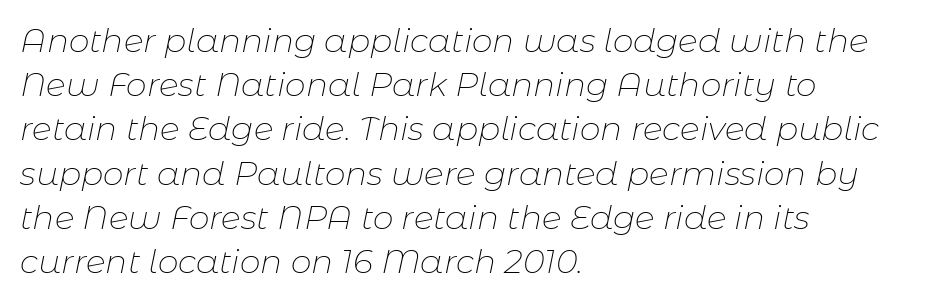
One glance says typical: line gaps are just what's usual. These lines stack with their left ends in a neat column. An italicized treatment has been applied to the whole sample. The space directly below the letters is spotless.
